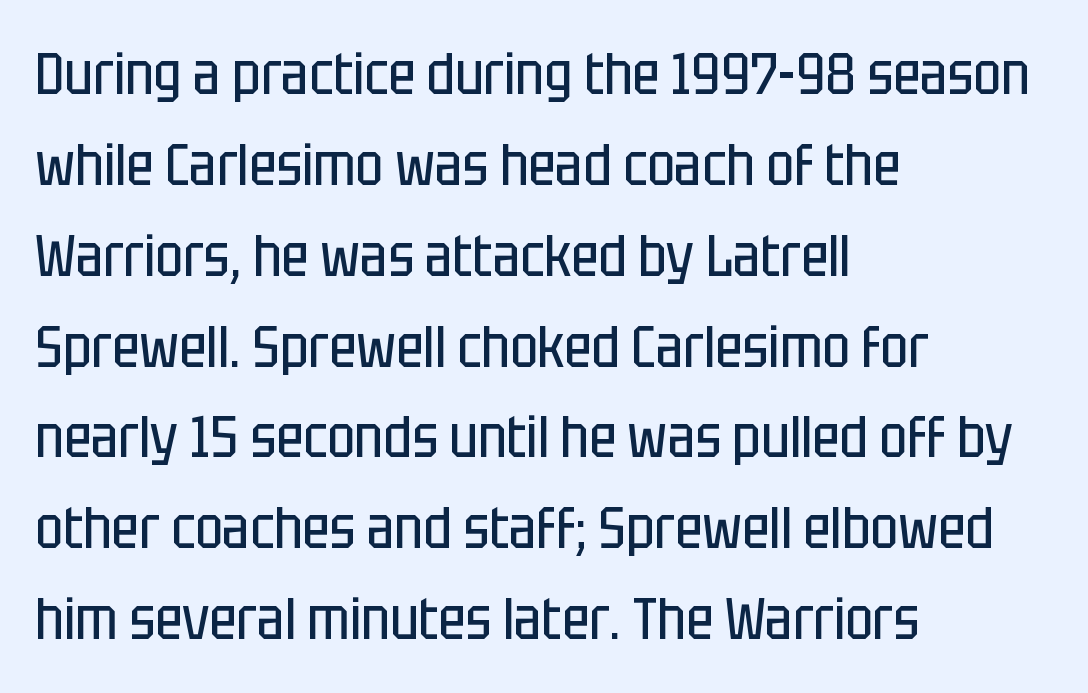
{"serif": "no", "italic": "no", "bold": "no", "weight": "regular", "width": "condensed", "stroke_contrast": "low", "x_height": "large", "monospaced": "no", "underline": "no", "align": "left", "line_spacing": "normal", "line_spacing_ratio": 1.54, "letter_spacing": "normal", "letter_spacing_em": 0.0, "glyph_px": 59}
